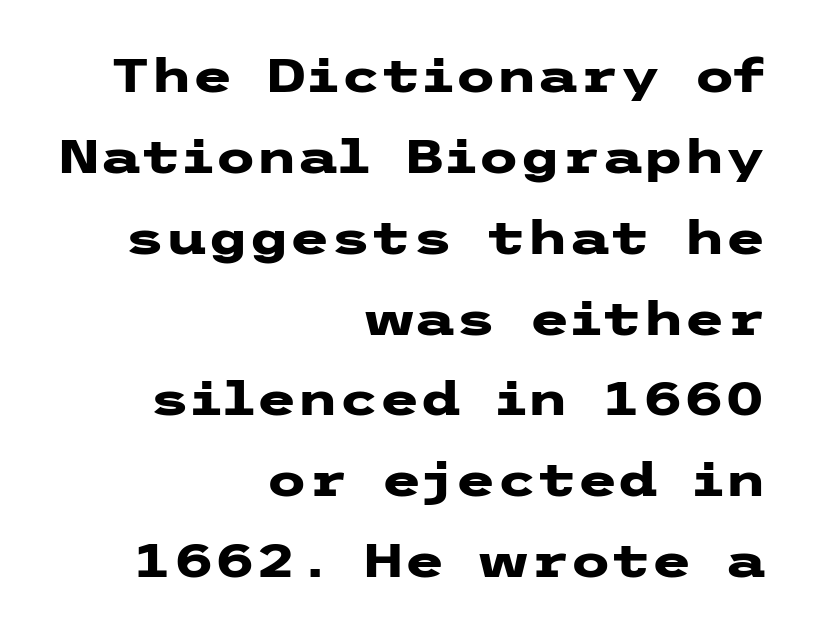
Q: Is the text bold? A: Yes.
Q: Is the text italic (slanted)? A: No, it is upright.
Q: Is the typeface a serif or a sans-serif typeface? A: Sans-serif.
Q: Is the text underlined? A: No.
Q: How is the paragraph aligned? A: Right-aligned.
Q: Is the spacing between letters normal or unusually wide? A: Normal.
Q: Width (condensed, normal, or wide)? A: Wide.
Q: Stroke contrast? A: Low.
Q: x-height? A: Medium.
